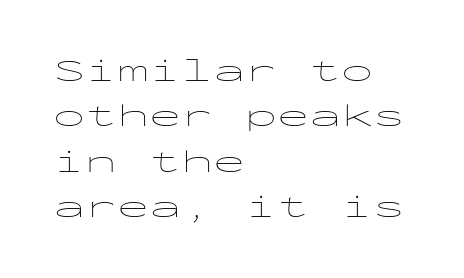
Tall strokes in this sample are plumb rather than angled. The face looks like a standard text weight, possibly lighter. Line starts are locked; line ends wander. A sans-serif font was chosen for this passage.
